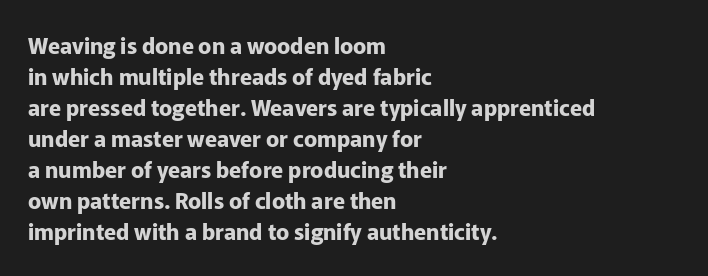
Ordinary non-slanted type is in use. The space between consecutive lines is moderate. The strokes are fattened all the way to bold. No extra tracking has been applied to these lines. Quick note: underline off. The typesetter chose a ragged-right arrangement here.
